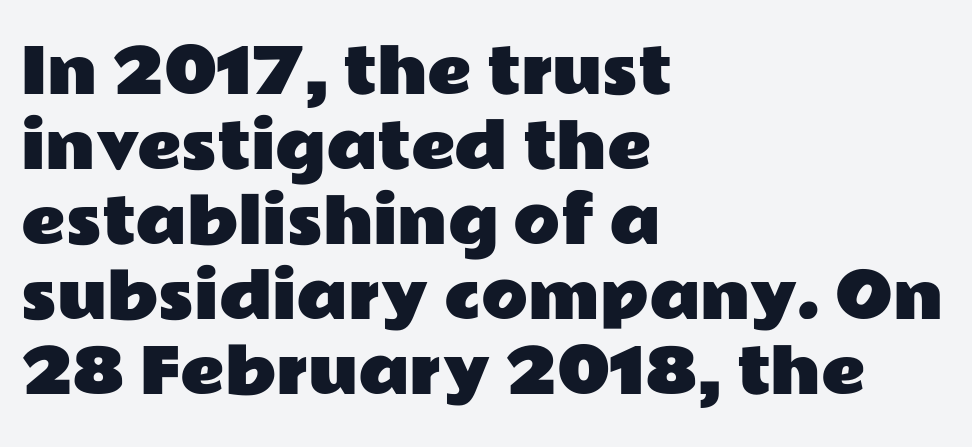
Q: Is the text italic (slanted)? A: No, it is upright.
Q: Is the typeface a serif or a sans-serif typeface? A: Sans-serif.
Q: Is the text underlined? A: No.
Q: How is the paragraph aligned? A: Left-aligned.
Q: Is the spacing between letters normal or unusually wide? A: Normal.
Q: Width (condensed, normal, or wide)? A: Wide.
Q: Stroke contrast? A: Low.
Q: x-height? A: Medium.
Q: Monospaced? A: No.
